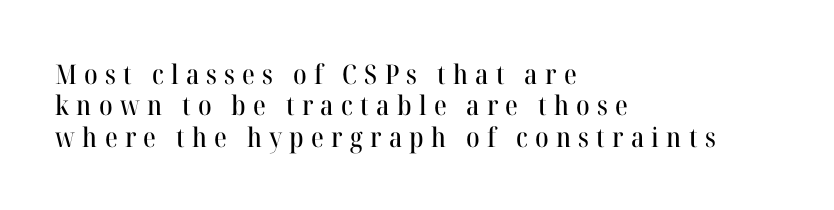
The image shows 27 px text type, upright; set left-aligned, line spacing 1.16x, unusually wide letter spacing (+0.27 em), not underlined.
